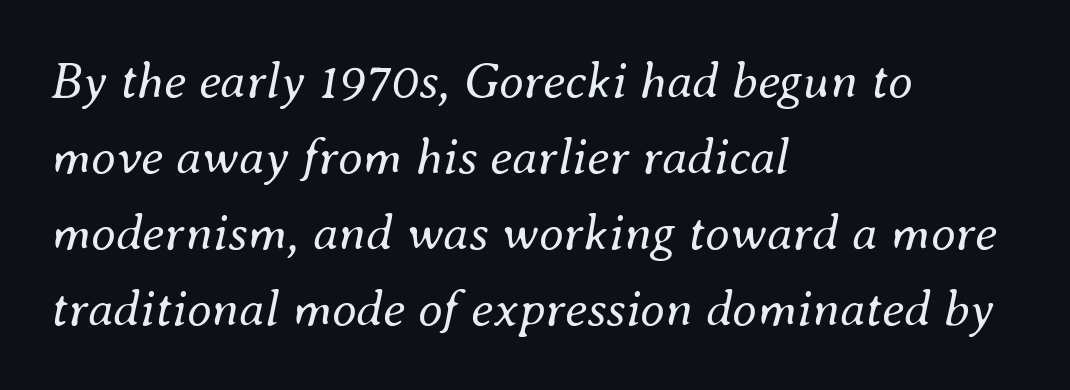
Q: Is the text bold? A: No.
Q: Is the text italic (slanted)? A: Yes, it leans right by about 8 degrees.
Q: Is the text underlined? A: No.
Q: How is the paragraph aligned? A: Left-aligned.
Q: Is the spacing between letters normal or unusually wide? A: Normal.
Q: Is the spacing between lines tight, normal or loose? A: Normal.
Q: Width (condensed, normal, or wide)? A: Normal.
Q: Stroke contrast? A: Medium.
Q: x-height? A: Small.
Q: Monospaced? A: No.
